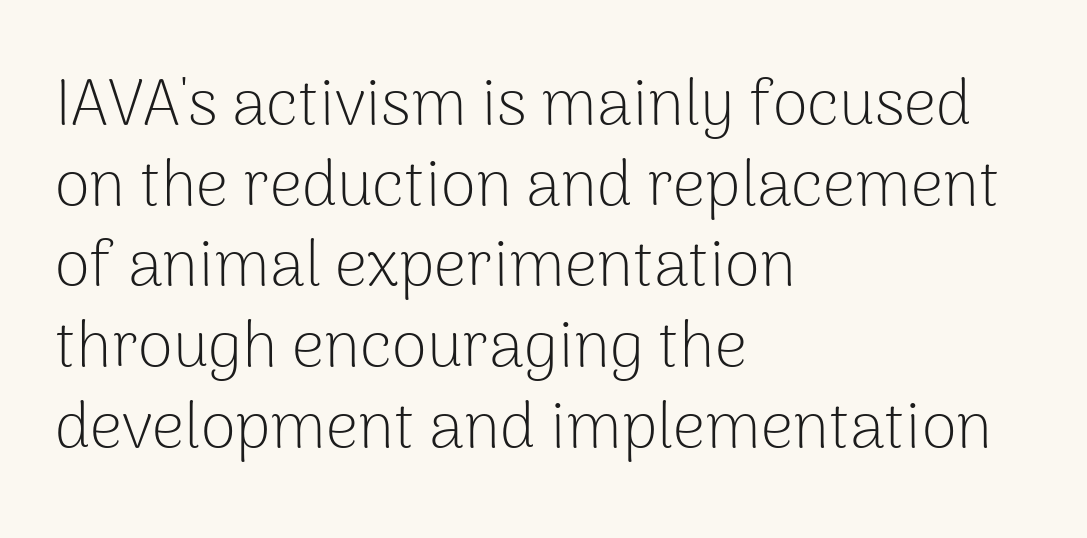
Typeset ragged right — the left edge is the straight one. The type sits square on the baseline with zero lean. These lines sit exactly where default settings would place them. The specimen omits any rule beneath the text block's lines. Inter-character spacing is left at the font's built-in metrics. The designer went with a sans here, leaving each stem footless.
